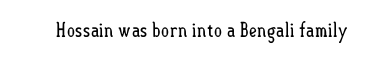
Posture: upright roman. Short note: letters normally spaced. The weight would be labelled regular, book, light, or lighter still. Lines of text with bare space underneath.
